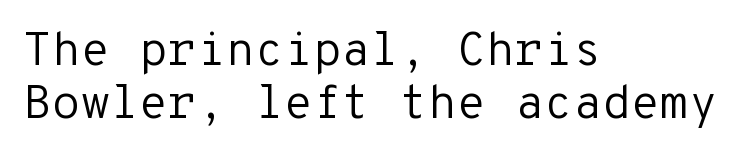
{"serif": "no", "italic": "no", "bold": "no", "weight": "regular", "width": "normal", "stroke_contrast": "low", "x_height": "medium", "monospaced": "yes", "underline": "no", "align": "left", "line_spacing": "tight", "line_spacing_ratio": 1.13, "letter_spacing": "normal", "letter_spacing_em": 0.0, "glyph_px": 47}
